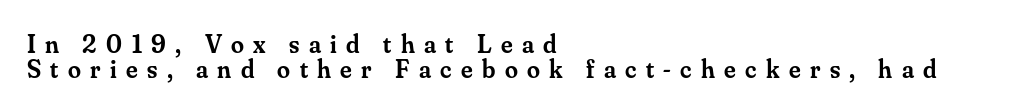
The ragged edge is on the right, which tells us the setting is flush left. The glyphs have the mass of a demibold cut, below bold. It's the straight-up-and-down kind of type. Anything drawn beneath the words? Only blank space. Honestly, the rows look squashed on top of each other. Each word looks stretched out because of the extra space between its letters.
